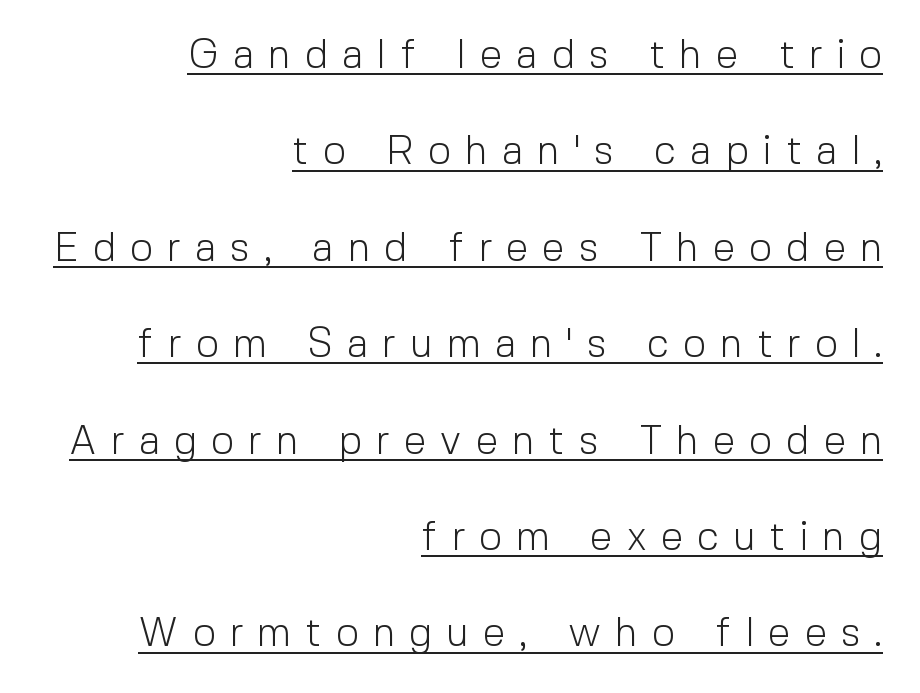
Q: Is the text bold? A: No.
Q: Is the text italic (slanted)? A: No, it is upright.
Q: Is the typeface a serif or a sans-serif typeface? A: Sans-serif.
Q: Is the text underlined? A: Yes.
Q: How is the paragraph aligned? A: Right-aligned.
Q: Is the spacing between letters normal or unusually wide? A: Unusually wide.
Q: Is the spacing between lines tight, normal or loose? A: Loose.
Q: Width (condensed, normal, or wide)? A: Normal.
Q: x-height? A: Medium.
Q: Monospaced? A: No.
